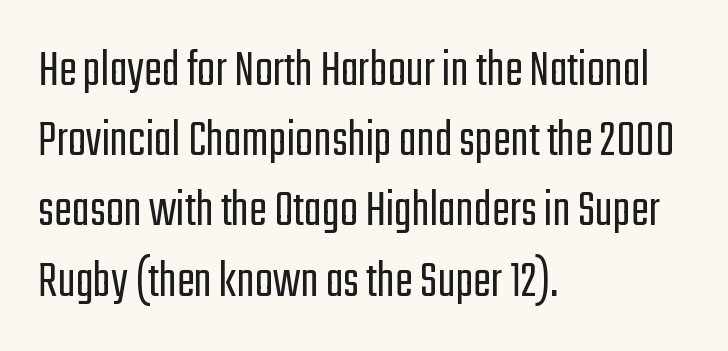
{"serif": "no", "italic": "no", "bold": "no", "weight": "light", "width": "condensed", "stroke_contrast": "low", "x_height": "medium", "monospaced": "no", "underline": "no", "align": "left", "line_spacing": "normal", "line_spacing_ratio": 1.3, "letter_spacing": "normal", "letter_spacing_em": 0.0, "glyph_px": 54}
